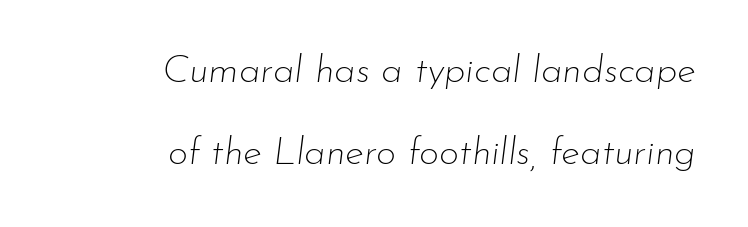
{"italic": "yes", "lean": "right", "slant_degrees": 7, "bold": "no", "weight": "thin", "width": "normal", "stroke_contrast": "low", "x_height": "small", "monospaced": "no", "underline": "no", "align": "right", "line_spacing": "loose", "line_spacing_ratio": 2.11, "letter_spacing": "normal", "letter_spacing_em": 0.0, "glyph_px": 39}
